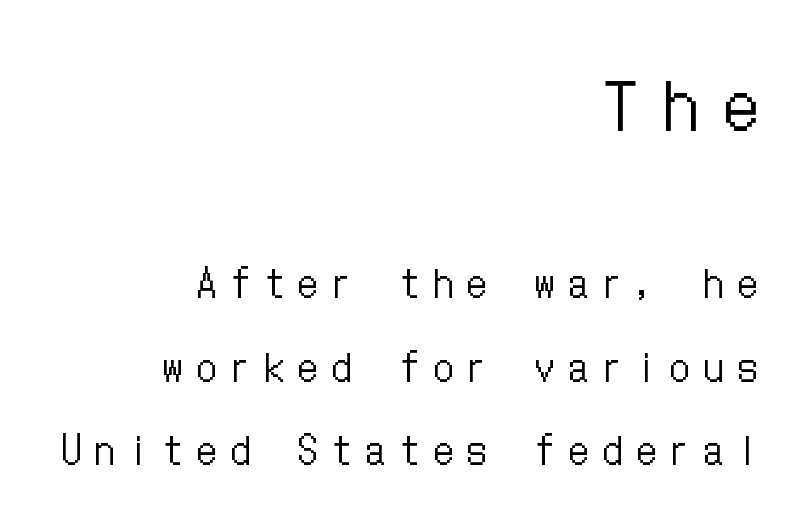
Q: Is the text bold? A: No.
Q: Is the text italic (slanted)? A: No, it is upright.
Q: Is the text underlined? A: No.
Q: How is the paragraph aligned? A: Right-aligned.
Q: Is the spacing between letters normal or unusually wide? A: Unusually wide.
Q: Is the spacing between lines tight, normal or loose? A: Loose.
Q: Which block of text is set in a larger size, the first (top) or the second (bottom)? A: The first (top) one.
Q: Width (condensed, normal, or wide)? A: Condensed.
Q: Stroke contrast? A: Low.
Q: x-height? A: Medium.
